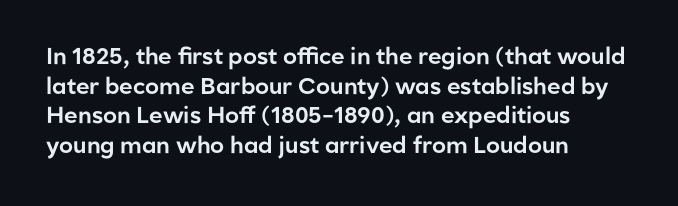
Descenders are the only things crossing below the line. A classic flush-left, rag-right setting is used for this passage. Upright lettering throughout. Quick note: interline space is typical. Letter spacing: default.
